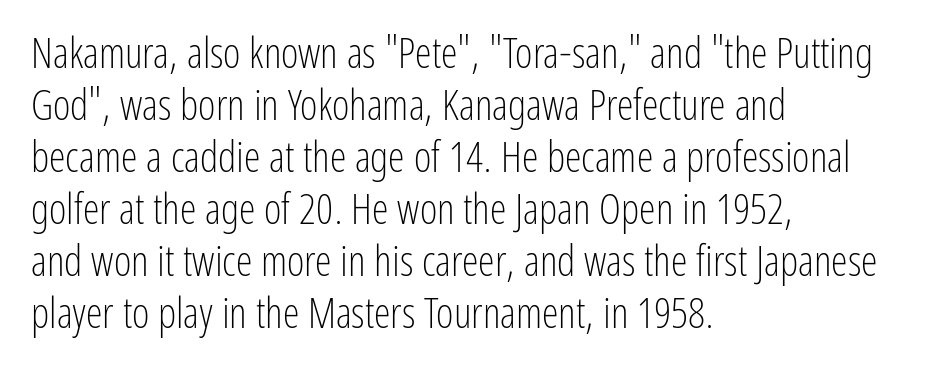
The image shows 42 px light, condensed sans-serif type, upright; set left-aligned, line spacing 1.24x, normal letter spacing, not underlined; low stroke contrast and a medium x-height.
